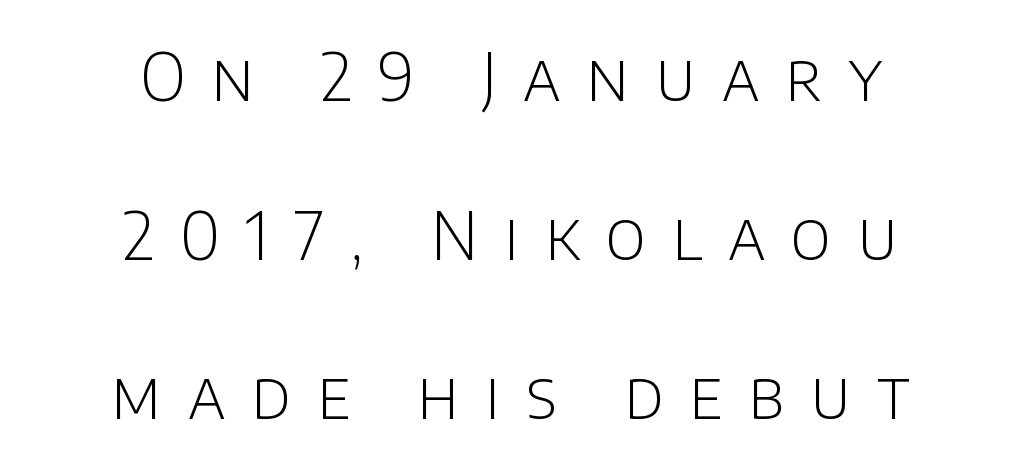
The image shows 66 px light sans-serif type, upright; set centered, loose line spacing (2.41x), unusually wide letter spacing (+0.39 em), not underlined; low stroke contrast and a large x-height.
